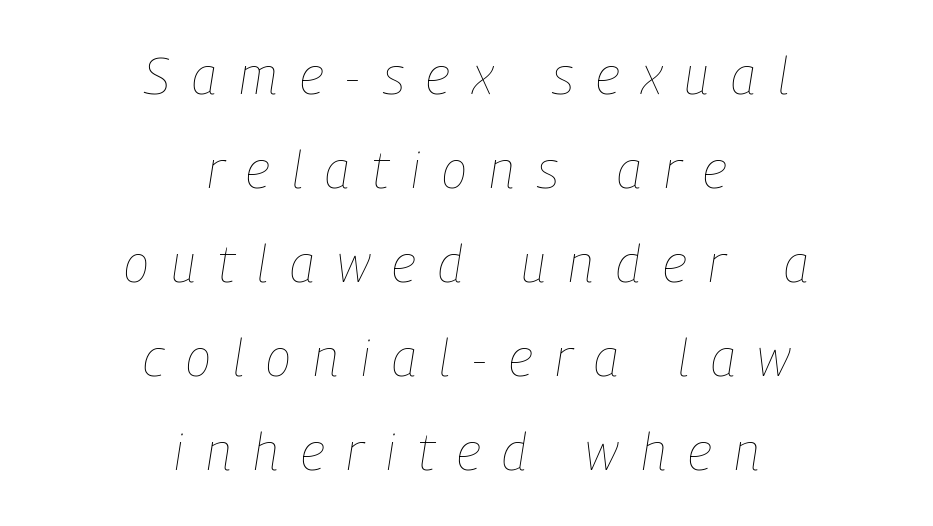
{"italic": "yes", "lean": "right", "slant_degrees": 9, "bold": "no", "weight": "thin", "width": "condensed", "stroke_contrast": "low", "x_height": "medium", "monospaced": "no", "underline": "no", "align": "center", "line_spacing_ratio": 1.81, "letter_spacing": "wide", "letter_spacing_em": 0.43, "glyph_px": 52}
